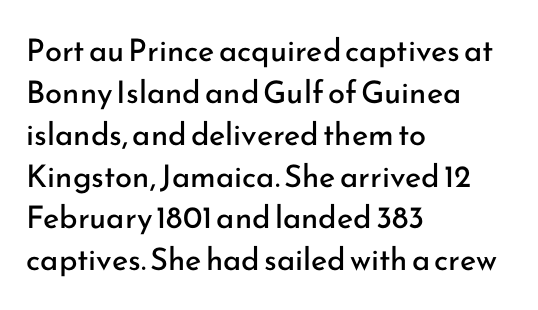
{"serif": "no", "italic": "no", "bold": "no", "weight": "regular", "width": "normal", "stroke_contrast": "low", "x_height": "small", "monospaced": "no", "underline": "no", "align": "left", "line_spacing": "normal", "line_spacing_ratio": 1.35, "letter_spacing": "normal", "letter_spacing_em": 0.0, "glyph_px": 31}
